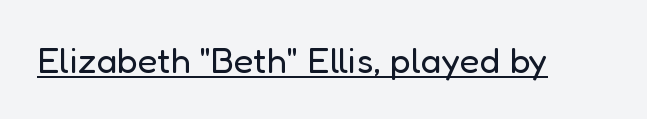
The image shows 36 px regular-weight sans-serif type, upright; set normal letter spacing, underlined; low stroke contrast and a medium x-height.
